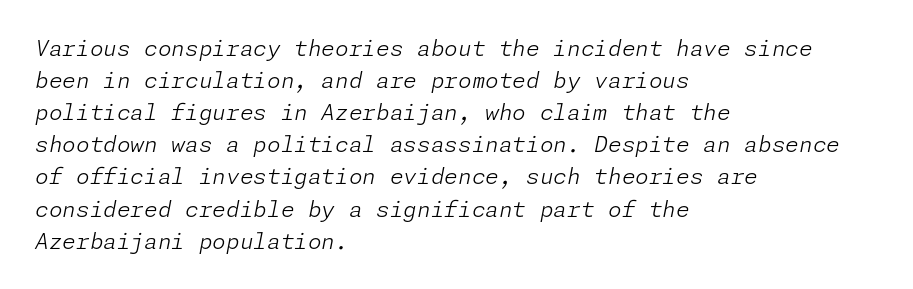
{"italic": "yes", "lean": "right", "slant_degrees": 11, "bold": "no", "underline": "no", "align": "left", "line_spacing": "normal", "line_spacing_ratio": 1.46, "letter_spacing": "normal", "letter_spacing_em": 0.0, "glyph_px": 22}
